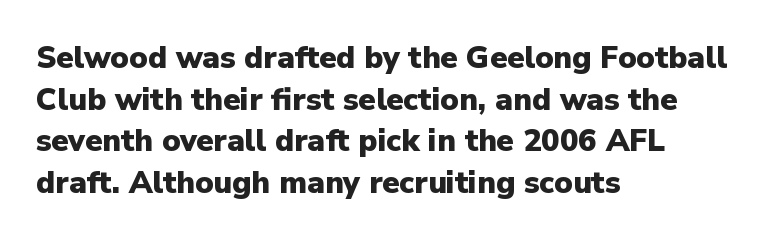
Q: Is the text bold? A: Yes.
Q: Is the text italic (slanted)? A: No, it is upright.
Q: Is the typeface a serif or a sans-serif typeface? A: Sans-serif.
Q: Is the text underlined? A: No.
Q: How is the paragraph aligned? A: Left-aligned.
Q: Is the spacing between letters normal or unusually wide? A: Normal.
Q: Is the spacing between lines tight, normal or loose? A: Normal.
Q: Width (condensed, normal, or wide)? A: Normal.
Q: Stroke contrast? A: Low.
Q: x-height? A: Medium.
Q: Monospaced? A: No.
